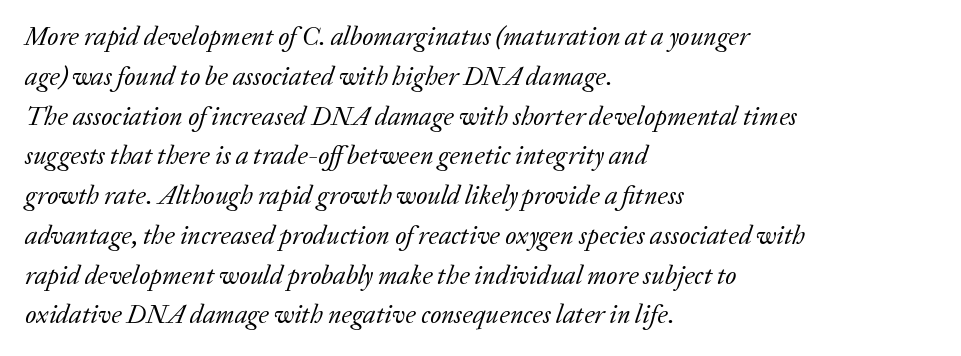
{"italic": "yes", "lean": "right", "slant_degrees": 20, "bold": "no", "underline": "no", "align": "left", "line_spacing": "normal", "line_spacing_ratio": 1.53, "letter_spacing": "normal", "letter_spacing_em": 0.0, "glyph_px": 26}
